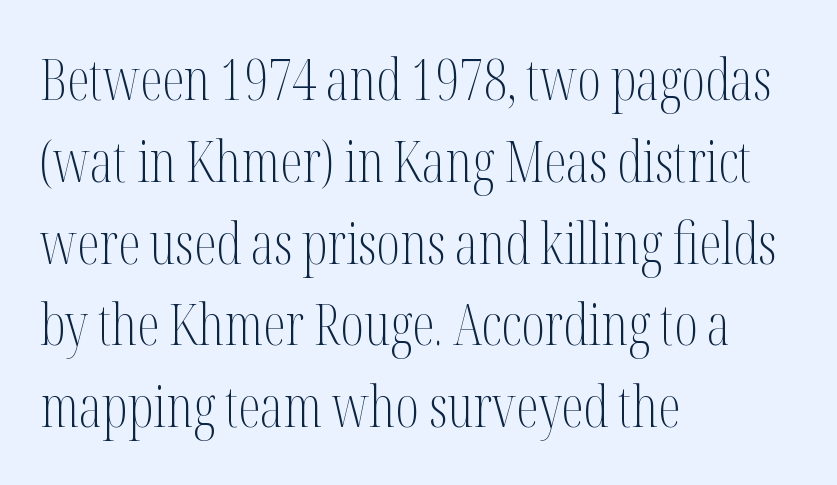
Q: Is the text bold? A: No.
Q: Is the text italic (slanted)? A: No, it is upright.
Q: Is the typeface a serif or a sans-serif typeface? A: Serif.
Q: Is the text underlined? A: No.
Q: How is the paragraph aligned? A: Left-aligned.
Q: Is the spacing between letters normal or unusually wide? A: Normal.
Q: Is the spacing between lines tight, normal or loose? A: Normal.
Q: Width (condensed, normal, or wide)? A: Condensed.
Q: Stroke contrast? A: Medium.
Q: x-height? A: Medium.
Q: Monospaced? A: No.
